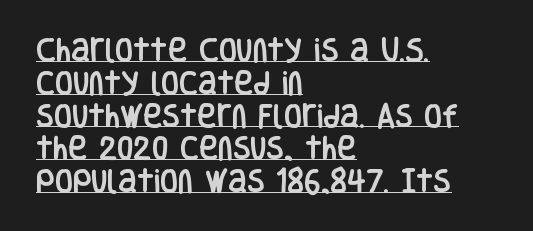
This sample keeps an unexceptional amount of space between lines. Check the space under the baseline: a stroke is drawn there. Tall strokes in this sample are plumb rather than angled. These lines stack with their left ends in a neat column.
